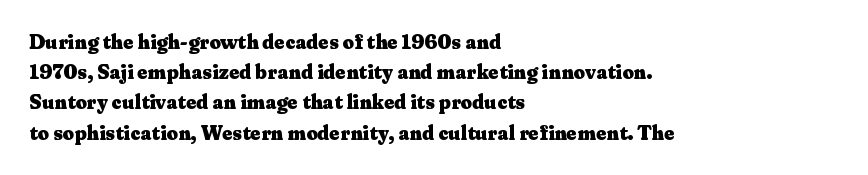
Where is the straight margin? On the left. Between one letter and the next there's only the usual sliver of space. Is there any slant? The stems are plumb. Every letter is thick-stroked: bold, no question.
